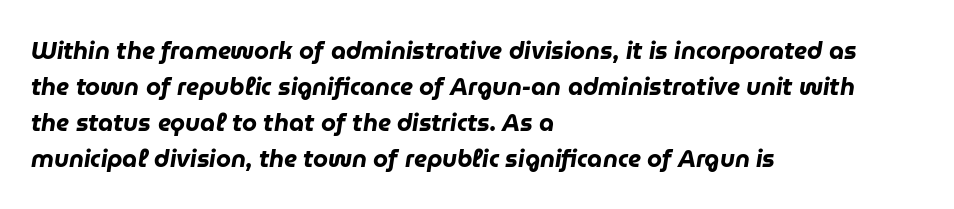
{"italic": "yes", "lean": "right", "slant_degrees": 9, "bold": "yes", "underline": "no", "align": "left", "line_spacing": "normal", "line_spacing_ratio": 1.5, "letter_spacing": "normal", "letter_spacing_em": 0.0, "glyph_px": 24}
